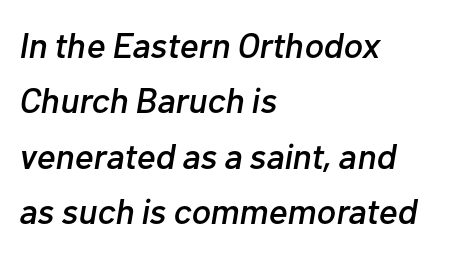
Q: Is the text italic (slanted)? A: Yes, it leans right by about 10 degrees.
Q: Is the text underlined? A: No.
Q: How is the paragraph aligned? A: Left-aligned.
Q: Is the spacing between letters normal or unusually wide? A: Normal.
Q: Is the spacing between lines tight, normal or loose? A: Normal.
Q: Width (condensed, normal, or wide)? A: Normal.
Q: Stroke contrast? A: Low.
Q: x-height? A: Medium.
Q: Monospaced? A: No.
